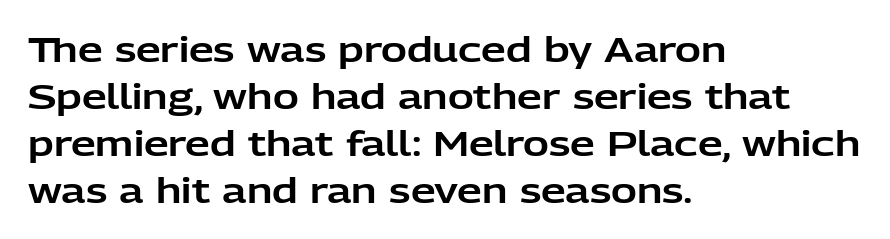
The image shows 35 px sans-serif type, upright; set left-aligned, normal line spacing (1.34x), normal letter spacing, not underlined; low stroke contrast and a medium x-height.
